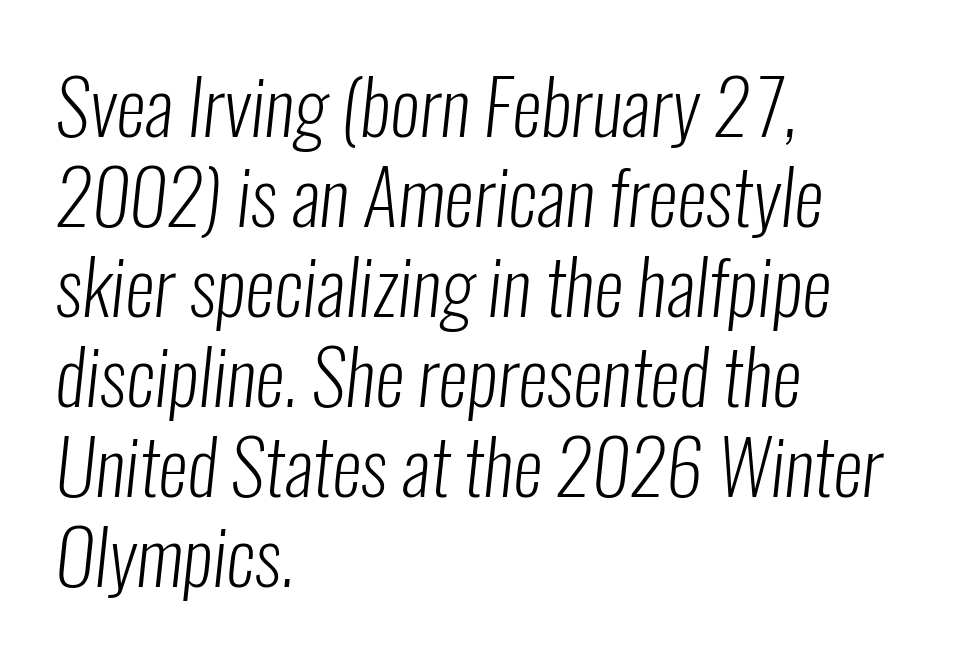
Q: Is the text bold? A: No.
Q: Is the typeface a serif or a sans-serif typeface? A: Sans-serif.
Q: Is the text underlined? A: No.
Q: How is the paragraph aligned? A: Left-aligned.
Q: Is the spacing between letters normal or unusually wide? A: Normal.
Q: Width (condensed, normal, or wide)? A: Condensed.
Q: Stroke contrast? A: Low.
Q: x-height? A: Medium.
Q: Monospaced? A: No.
